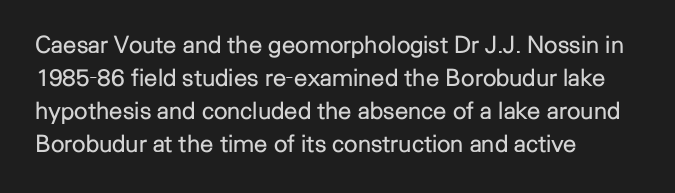
{"italic": "no", "bold": "no", "underline": "no", "align": "left", "line_spacing": "normal", "line_spacing_ratio": 1.38, "letter_spacing": "normal", "letter_spacing_em": 0.0, "glyph_px": 24}
